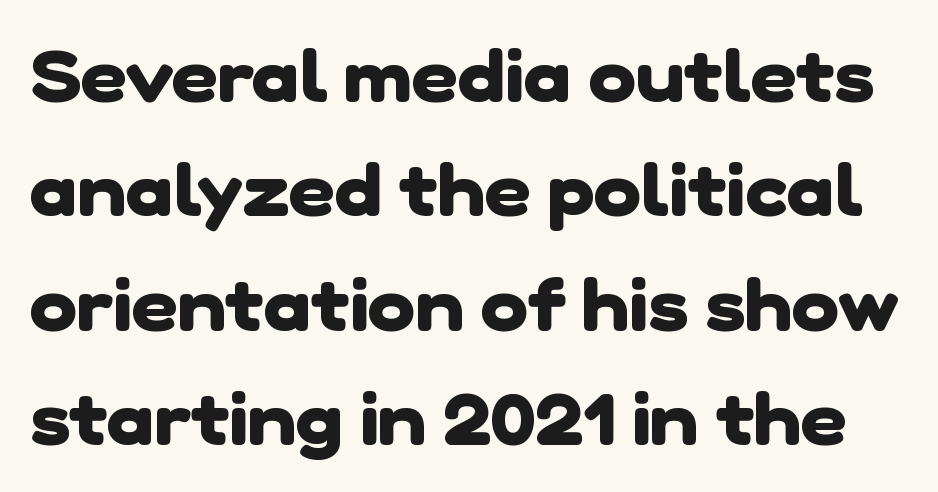
These lines keep a tight, regular rhythm from letter to letter. Only glyphs here, with clear space below each row. Does the leading feel generous? No, just average. Note the varied advance widths — an 'i' is clearly narrower than an 'm'.
